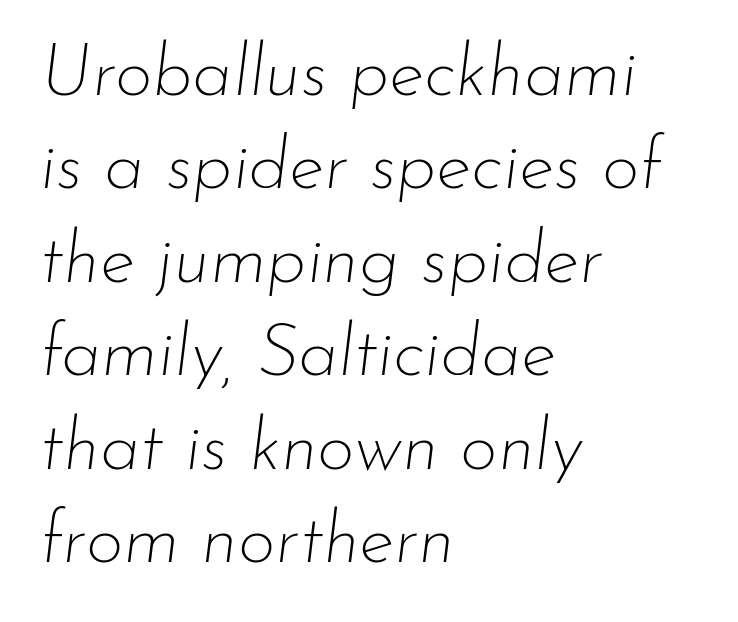
The image shows 73 px thin type, italic (leaning right); set left-aligned, normal line spacing (1.28x), normal letter spacing, not underlined; low stroke contrast and a small x-height.
